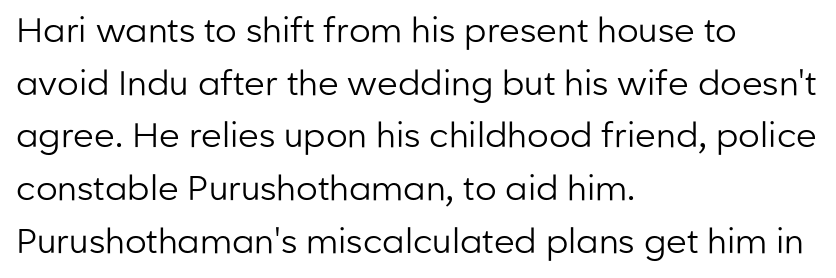
{"serif": "no", "italic": "no", "bold": "no", "weight": "regular", "width": "normal", "stroke_contrast": "low", "x_height": "medium", "monospaced": "no", "underline": "no", "align": "left", "line_spacing": "normal", "line_spacing_ratio": 1.55, "letter_spacing": "normal", "letter_spacing_em": 0.0, "glyph_px": 34}
